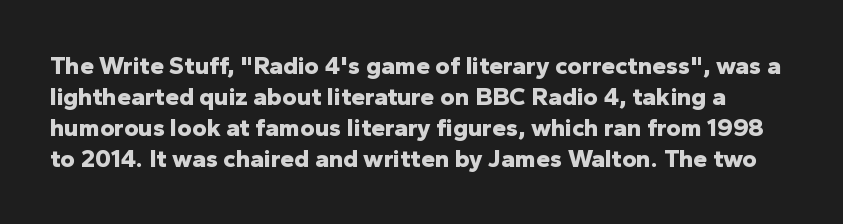
The zone under the glyphs is completely vacant. The glyphs have the mass of a bold cut. No italicization has been applied; the sample stays upright. How are the letters spaced? Ordinarily, with no added tracking.
